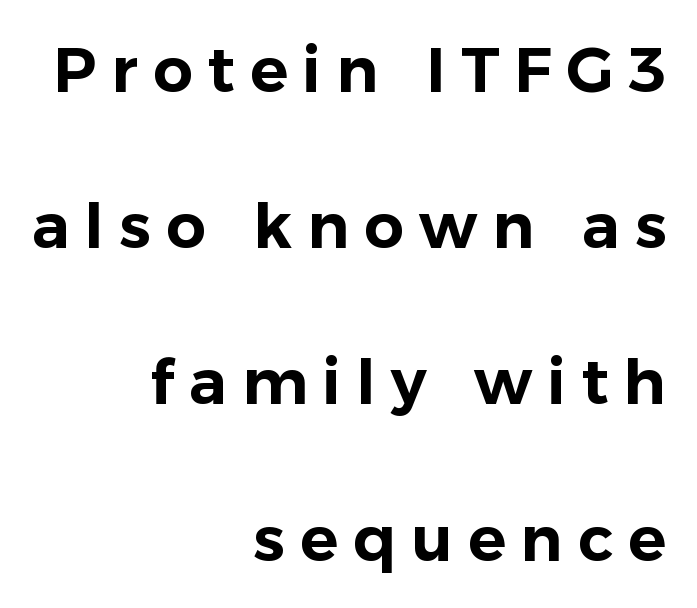
The words here are not underlined. These lines are composed in type without serifs. Vertical strokes here are truly vertical. Look at the tracking — it's clearly loosened, letters drifting apart. The letters advance in unequal steps, a hallmark of proportional type.
